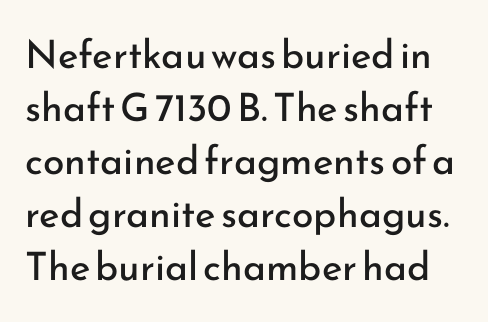
The image shows 39 px regular-weight sans-serif type, upright; set normal line spacing (1.36x), normal letter spacing, not underlined; low stroke contrast and a small x-height.
